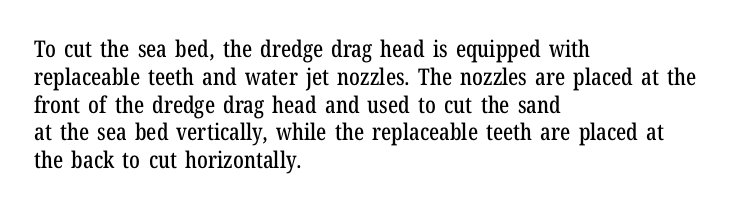
Here the glyphs are tracked normally, forming tight word shapes. The specimen omits any rule beneath the text block's lines. Vertical strokes here are truly vertical. The lines in this sample share a left origin and differ only in where they stop.
